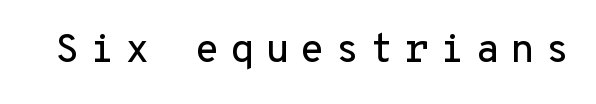
The image shows 40 px sans-serif type, upright, monospaced; set unusually wide letter spacing (+0.26 em), not underlined; low stroke contrast and a medium x-height.
